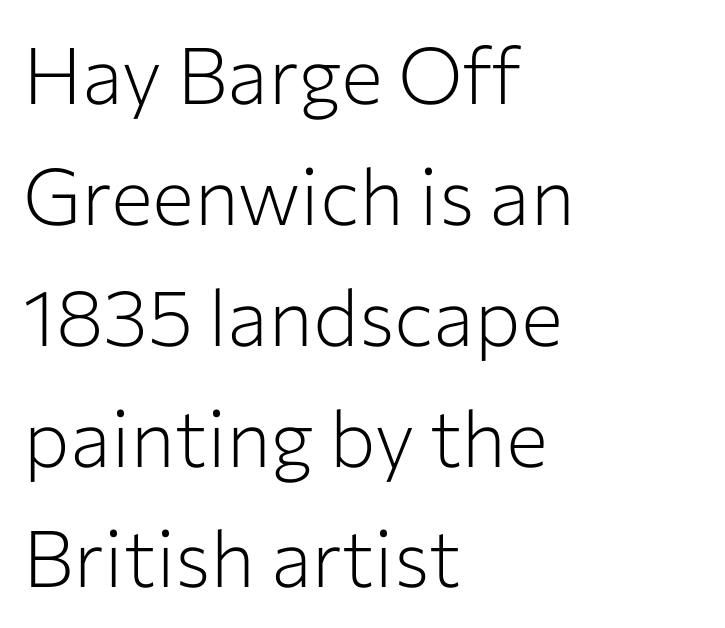
{"serif": "no", "italic": "no", "bold": "no", "weight": "light", "width": "normal", "stroke_contrast": "low", "x_height": "medium", "monospaced": "no", "underline": "no", "align": "left", "line_spacing": "normal", "line_spacing_ratio": 1.53, "letter_spacing": "normal", "letter_spacing_em": 0.0, "glyph_px": 79}
